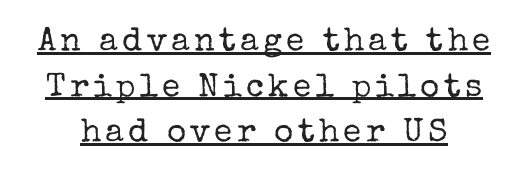
The image shows 33 px regular-weight serif type, upright; set normal line spacing (1.38x), underlined; low stroke contrast and a medium x-height.
